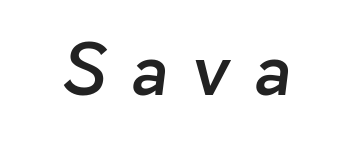
The image shows 70 px semibold sans-serif type; set unusually wide letter spacing (+0.35 em), not underlined; low stroke contrast and a medium x-height.
